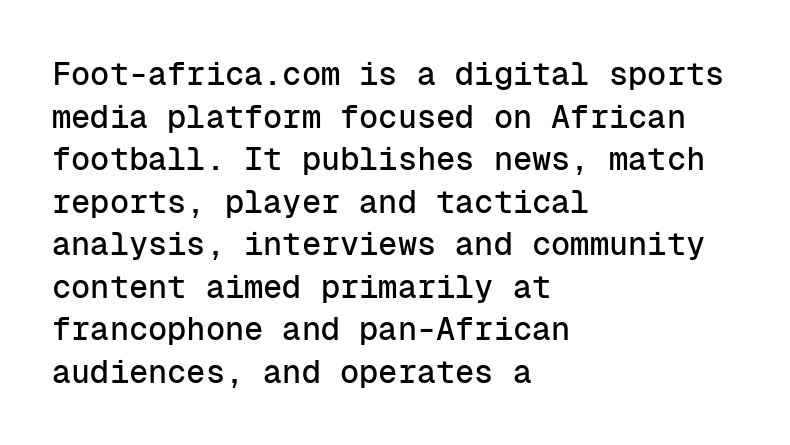
The image shows 32 px sans-serif type, upright, monospaced; set left-aligned, normal line spacing (1.33x), normal letter spacing, not underlined; low stroke contrast and a medium x-height.
